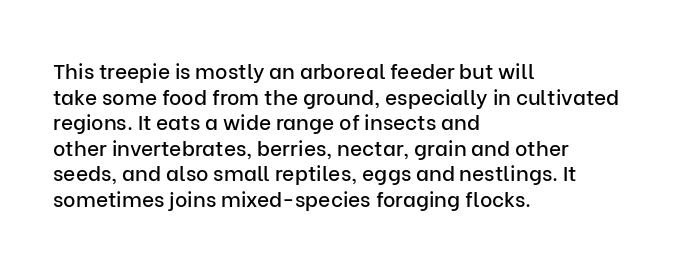
The image shows 21 px text type, upright; set left-aligned, line spacing 1.22x, normal letter spacing, not underlined.
